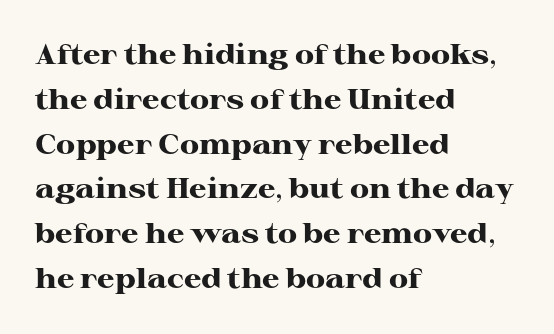
{"serif": "yes", "italic": "no", "bold": "yes", "weight": "heavy", "width": "wide", "stroke_contrast": "high", "x_height": "medium", "monospaced": "no", "underline": "no", "align": "left", "line_spacing": "normal", "line_spacing_ratio": 1.6, "letter_spacing": "normal", "letter_spacing_em": 0.0, "glyph_px": 28}
